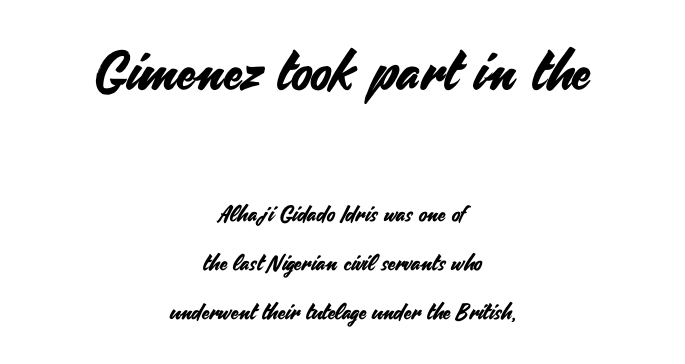
Unlike a traditional serif, this face leaves its strokes unadorned. Summary of vertical rhythm: relaxed, with wide interline spacing. Horizontally, the lines are justified to the midpoint only. Type without underlining. The initial chunk of copy outweighs the following chunk in type size. Here the glyphs are tracked normally, forming tight word shapes.
